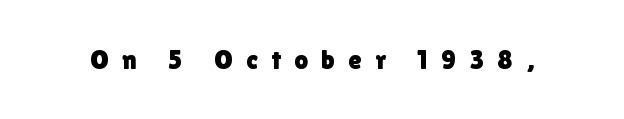
Q: Is the text italic (slanted)? A: No, it is upright.
Q: Is the text underlined? A: No.
Q: Is the spacing between letters normal or unusually wide? A: Unusually wide.
